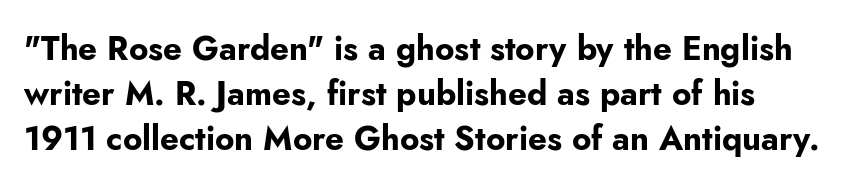
Every stem runs plumb, perpendicular to the baseline. Words float on clear page, feet unadorned. Look at the stroke-to-counter ratio: heavy, a bold. Is this a fixed-width face? No — the glyphs have proportional, varying widths. Tracking value appears to be zero — textbook default spacing.
